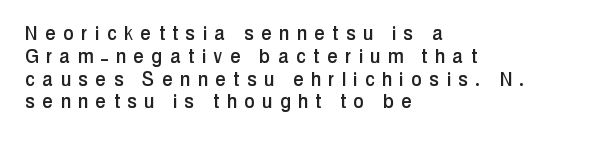
The rendering inserts visible extra space after every character. The foot of each line stays bare and open. Summary of vertical rhythm: compact, with narrow interline spacing. Unlike italic type, these characters show no tilt at all. Where is the straight margin? On the left.
